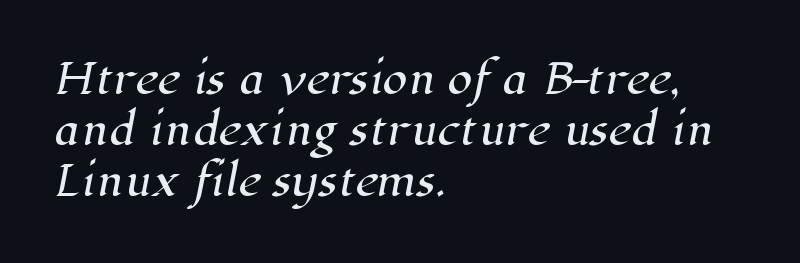
The face used here is rendered with its standard letterfit. Horizontal alignment here is leftward, the default for most running prose. Each letter keeps its own natural width here, so spacing adapts to shape. Descenders are the only things crossing below the line.
